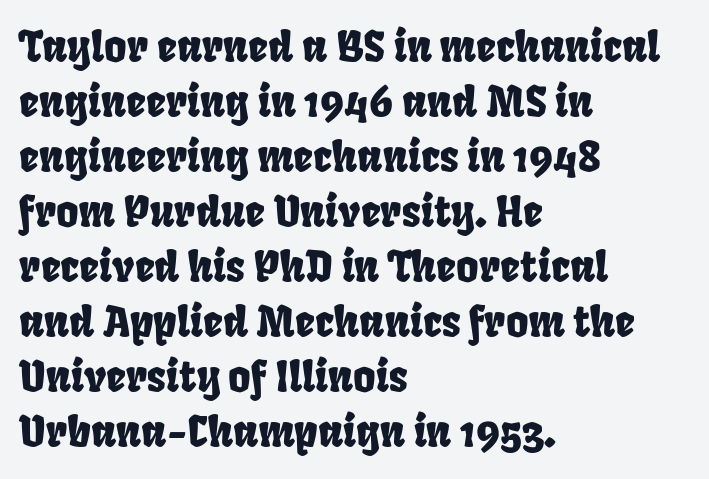
Q: Is the typeface a serif or a sans-serif typeface? A: Sans-serif.
Q: Is the text underlined? A: No.
Q: How is the paragraph aligned? A: Left-aligned.
Q: Is the spacing between letters normal or unusually wide? A: Normal.
Q: Is the spacing between lines tight, normal or loose? A: Normal.
Q: Width (condensed, normal, or wide)? A: Condensed.
Q: Stroke contrast? A: Low.
Q: x-height? A: Large.
Q: Monospaced? A: No.
